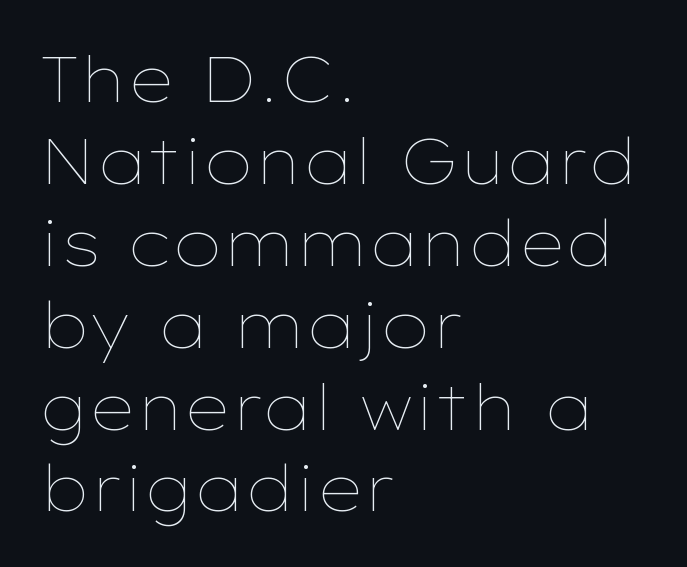
{"italic": "no", "bold": "no", "weight": "thin", "width": "wide", "stroke_contrast": "low", "x_height": "medium", "monospaced": "no", "underline": "no", "align": "left", "line_spacing": "normal", "line_spacing_ratio": 1.3, "letter_spacing": "normal", "letter_spacing_em": 0.0, "glyph_px": 63}
